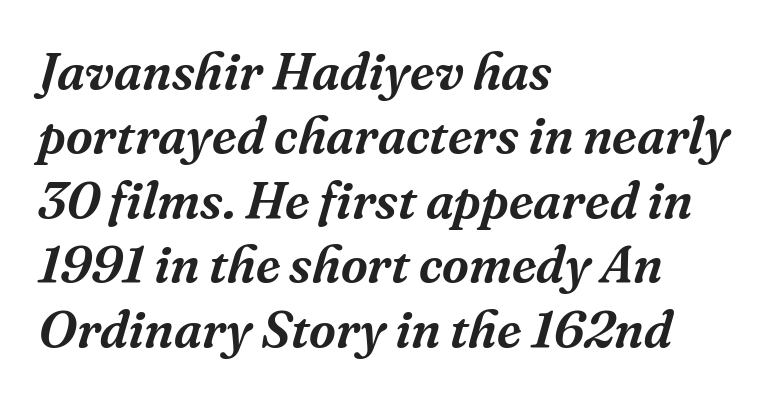
The image shows 52 px serif type, italic (leaning right); set left-aligned, line spacing 1.24x, normal letter spacing, not underlined; medium stroke contrast and a medium x-height.
